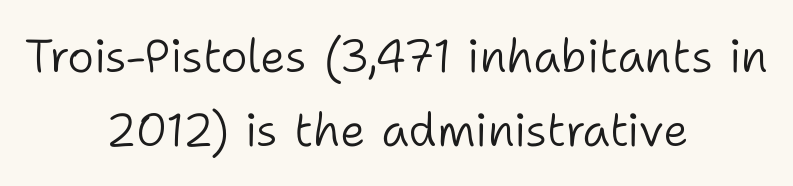
Q: Is the text bold? A: No.
Q: Is the text italic (slanted)? A: No, it is upright.
Q: Is the typeface a serif or a sans-serif typeface? A: Sans-serif.
Q: Is the text underlined? A: No.
Q: How is the paragraph aligned? A: Centered.
Q: Is the spacing between letters normal or unusually wide? A: Normal.
Q: Is the spacing between lines tight, normal or loose? A: Normal.
Q: Width (condensed, normal, or wide)? A: Normal.
Q: Stroke contrast? A: Low.
Q: x-height? A: Medium.
Q: Monospaced? A: No.
